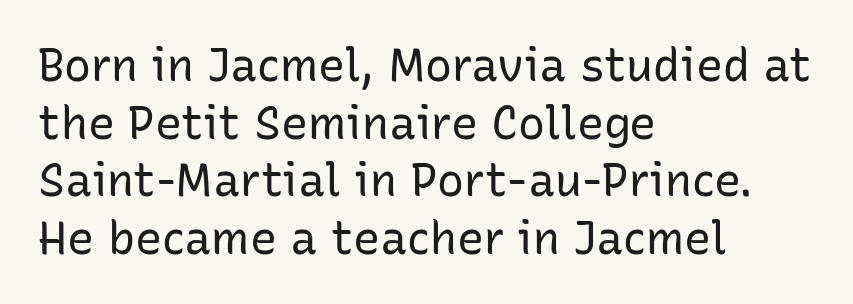
The image shows 45 px regular-weight sans-serif type, upright; set left-aligned, normal line spacing (1.28x), normal letter spacing, not underlined; low stroke contrast and a medium x-height.
